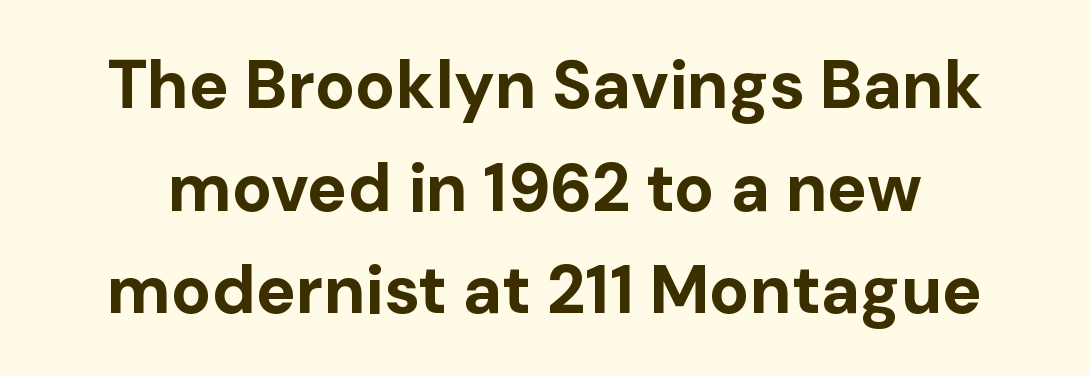
This sample has the flowing, uneven cadence of proportional lettering. Each row of text sits above clean, open space. The rendering keeps characters at their native spacing. The passage shown is typeset with a sans-serif family. The leading is moderate, giving the passage an even texture.
